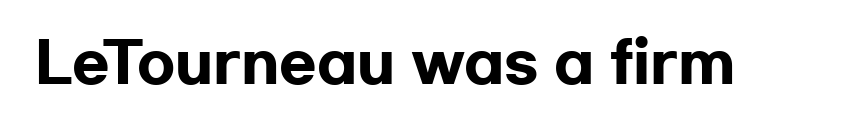
Check the space under the baseline: it is left empty. When letters stand straight like this, we call the style roman or upright. You'd pick this weight for a headline — it's a proper bold. Spacing verdict: proportional, widths tailored to each character. Nope, no serifs anywhere on these letters.
